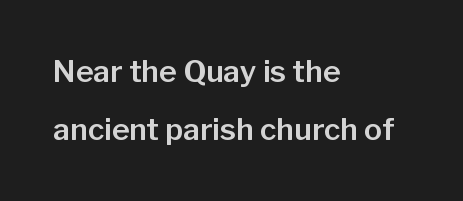
Is this a sans? Yes — the strokes have no serifs. Letters rest on an invisible, unmarked baseline. If you drew a ruler down the left edge, every line would touch it. The face used here is proportionally spaced, like ordinary book or web type. The typography opts for an upright posture over an oblique one.
